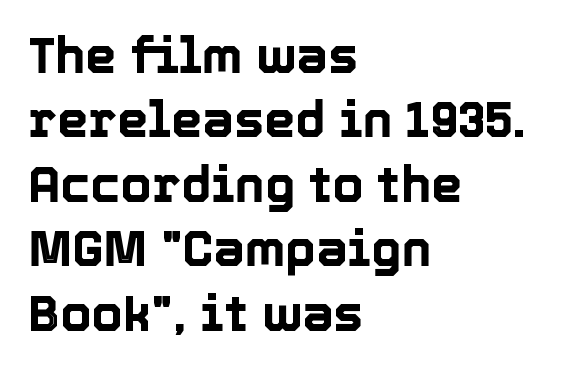
Q: Is the text italic (slanted)? A: No, it is upright.
Q: Is the text underlined? A: No.
Q: How is the paragraph aligned? A: Left-aligned.
Q: Is the spacing between letters normal or unusually wide? A: Normal.
Q: Is the spacing between lines tight, normal or loose? A: Normal.
Q: Width (condensed, normal, or wide)? A: Normal.
Q: x-height? A: Medium.
Q: Monospaced? A: No.
